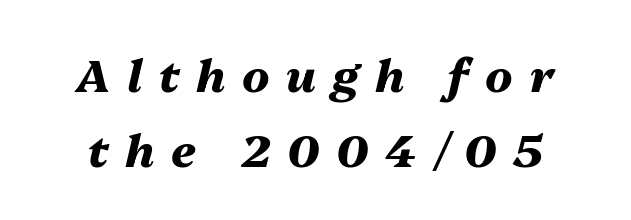
{"italic": "yes", "lean": "right", "slant_degrees": 13, "bold": "yes", "weight": "heavy", "width": "normal", "stroke_contrast": "medium", "x_height": "medium", "monospaced": "no", "underline": "no", "line_spacing": "normal", "line_spacing_ratio": 1.66, "letter_spacing": "wide", "letter_spacing_em": 0.37, "glyph_px": 45}
